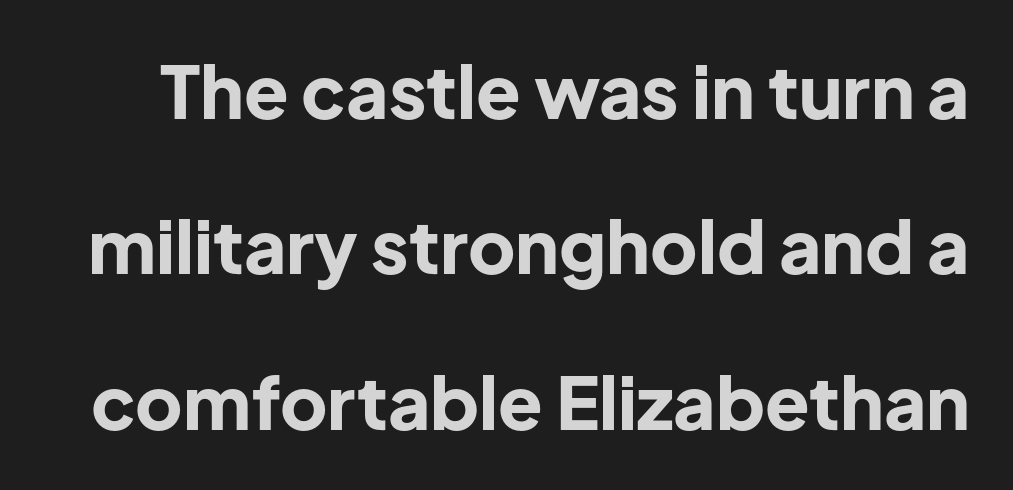
The image shows 73 px bold sans-serif type, upright; set loose line spacing (2.13x), normal letter spacing, not underlined; low stroke contrast and a medium x-height.
